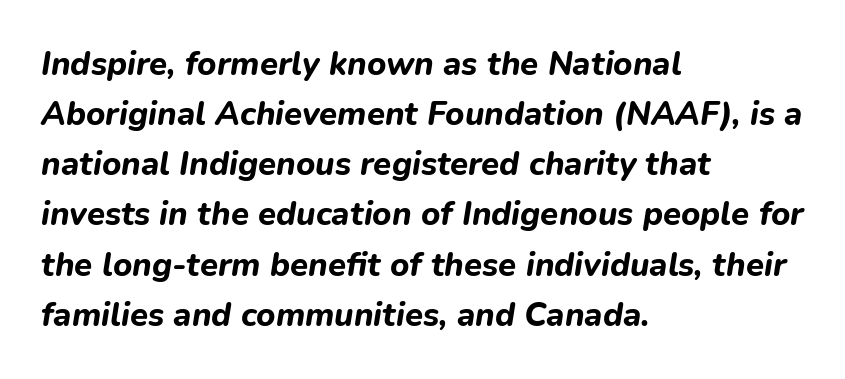
Q: Is the text bold? A: Yes.
Q: Is the text italic (slanted)? A: Yes, it leans right by about 9 degrees.
Q: Is the text underlined? A: No.
Q: How is the paragraph aligned? A: Left-aligned.
Q: Is the spacing between letters normal or unusually wide? A: Normal.
Q: Is the spacing between lines tight, normal or loose? A: Normal.
Q: Width (condensed, normal, or wide)? A: Normal.
Q: Stroke contrast? A: Low.
Q: x-height? A: Medium.
Q: Monospaced? A: No.
